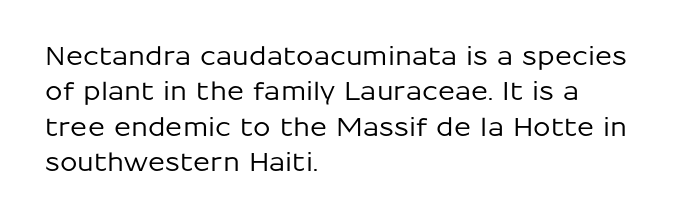
{"italic": "no", "underline": "no", "align": "left", "line_spacing": "normal", "line_spacing_ratio": 1.42, "letter_spacing": "normal", "letter_spacing_em": 0.0, "glyph_px": 25}
